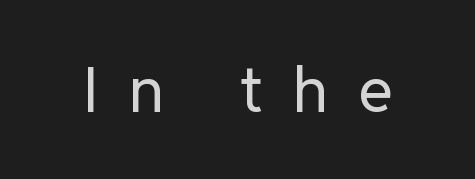
Q: Is the text bold? A: No.
Q: Is the text italic (slanted)? A: No, it is upright.
Q: Is the typeface a serif or a sans-serif typeface? A: Sans-serif.
Q: Is the text underlined? A: No.
Q: Is the spacing between letters normal or unusually wide? A: Unusually wide.
Q: Width (condensed, normal, or wide)? A: Normal.
Q: Stroke contrast? A: Low.
Q: x-height? A: Medium.
Q: Monospaced? A: No.
